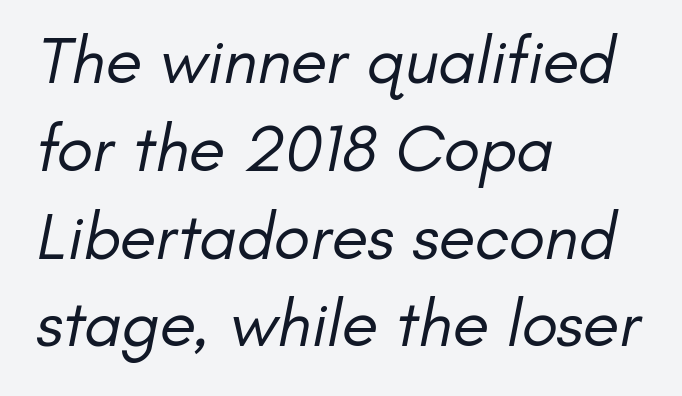
These lines sit exactly where default settings would place them. Decoration check: the copy has no underline. Stems here are at most as thick as an everyday book face. The setting favours the left margin, as ordinary paragraphs usually do. Observe the absence of serifs on each vertical stroke in this sample. Varying glyph widths throughout — classic text-font behaviour.
